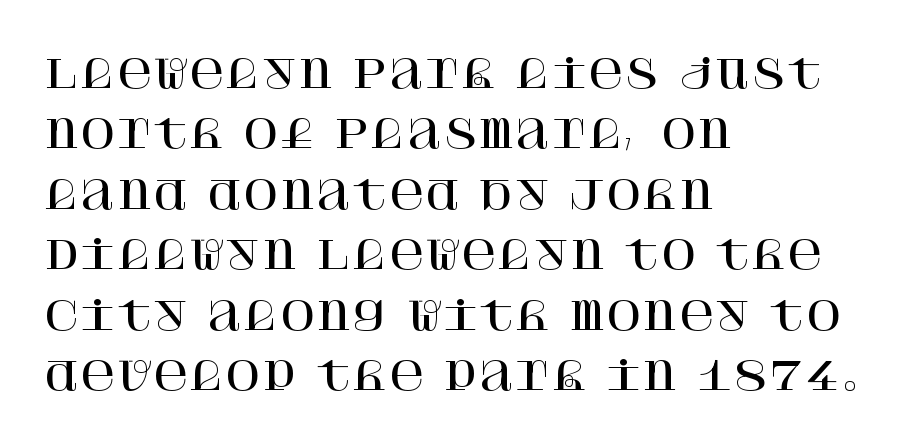
Q: Is the text italic (slanted)? A: No, it is upright.
Q: Is the typeface a serif or a sans-serif typeface? A: Serif.
Q: Is the text underlined? A: No.
Q: How is the paragraph aligned? A: Left-aligned.
Q: Is the spacing between letters normal or unusually wide? A: Normal.
Q: Is the spacing between lines tight, normal or loose? A: Normal.
Q: Width (condensed, normal, or wide)? A: Normal.
Q: Stroke contrast? A: High.
Q: x-height? A: Large.
